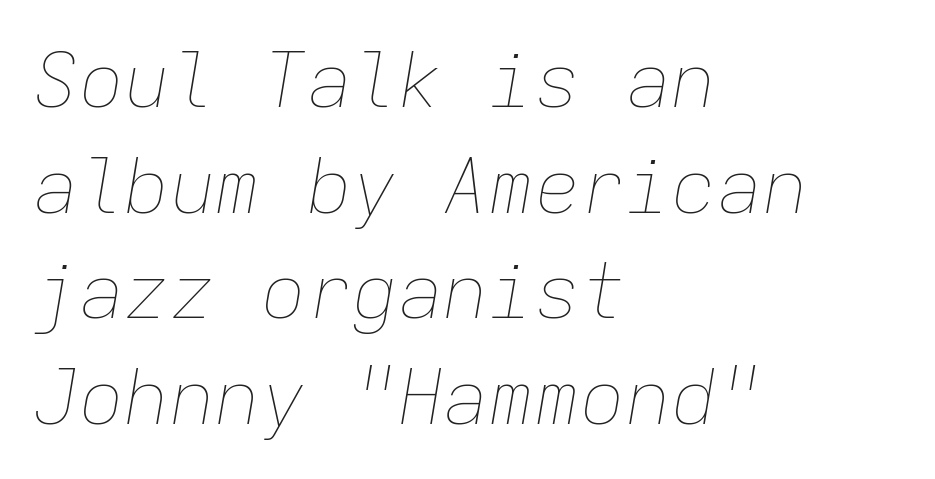
The image shows 76 px thin type, italic (leaning right), monospaced; set left-aligned, normal line spacing (1.39x), normal letter spacing, not underlined; low stroke contrast and a medium x-height.
